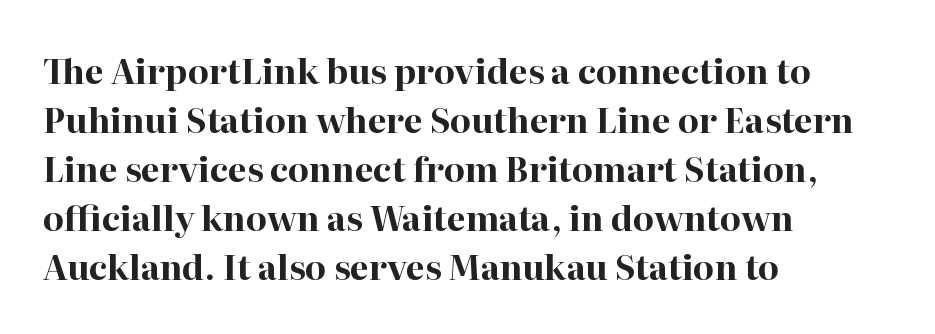
Q: Is the text bold? A: Yes.
Q: Is the text italic (slanted)? A: No, it is upright.
Q: Is the typeface a serif or a sans-serif typeface? A: Serif.
Q: Is the text underlined? A: No.
Q: How is the paragraph aligned? A: Left-aligned.
Q: Is the spacing between letters normal or unusually wide? A: Normal.
Q: Is the spacing between lines tight, normal or loose? A: Normal.
Q: Width (condensed, normal, or wide)? A: Normal.
Q: Stroke contrast? A: High.
Q: x-height? A: Medium.
Q: Monospaced? A: No.
